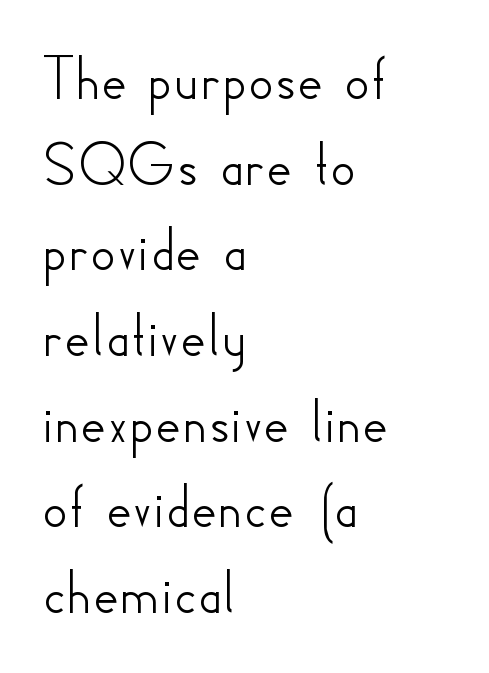
{"serif": "no", "italic": "no", "width": "normal", "stroke_contrast": "low", "x_height": "small", "monospaced": "no", "underline": "no", "align": "left", "line_spacing": "normal", "line_spacing_ratio": 1.36, "letter_spacing": "normal", "letter_spacing_em": 0.0, "glyph_px": 63}
